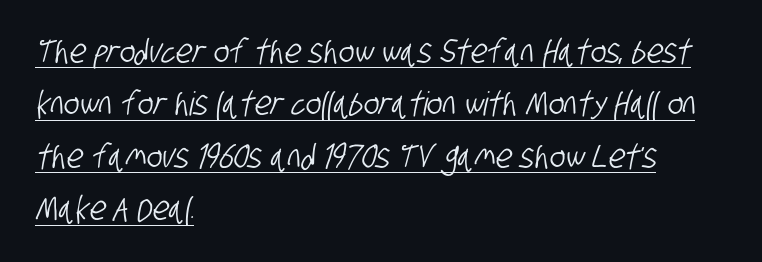
{"serif": "no", "width": "condensed", "stroke_contrast": "low", "x_height": "large", "monospaced": "no", "underline": "yes", "align": "left", "line_spacing": "normal", "line_spacing_ratio": 1.59, "letter_spacing": "normal", "letter_spacing_em": 0.0, "glyph_px": 33}
